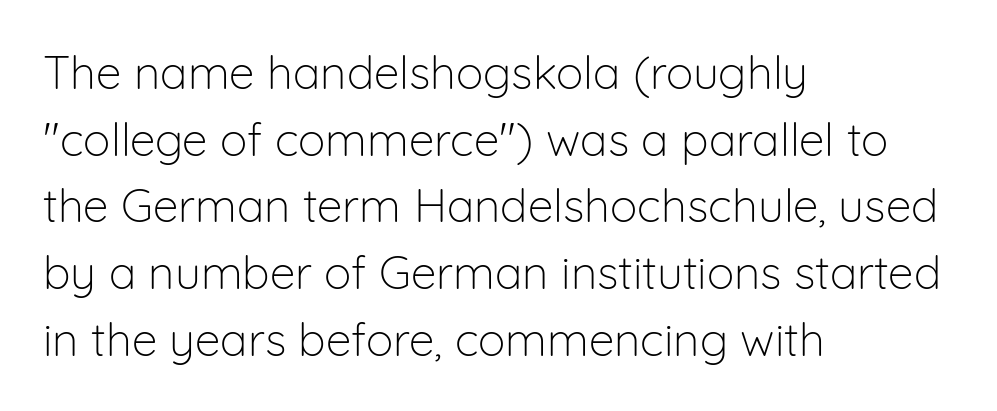
The image shows 46 px light sans-serif type, upright; set left-aligned, normal line spacing (1.45x), normal letter spacing, not underlined; low stroke contrast and a medium x-height.
